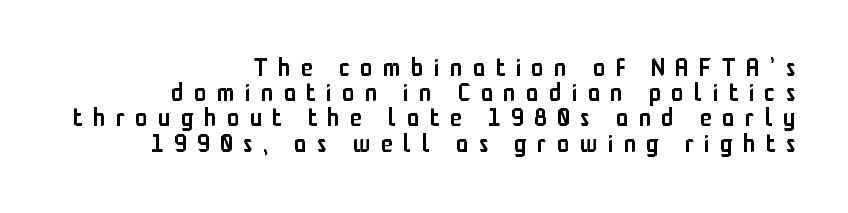
Q: Is the text bold? A: Semi-bold.
Q: Is the text italic (slanted)? A: No, it is upright.
Q: Is the text underlined? A: No.
Q: How is the paragraph aligned? A: Right-aligned.
Q: Is the spacing between letters normal or unusually wide? A: Unusually wide.
Q: Is the spacing between lines tight, normal or loose? A: Tight.
